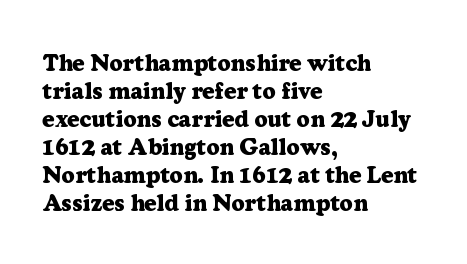
The image shows 23 px bold type, upright; set left-aligned, line spacing 1.22x, normal letter spacing, not underlined.
